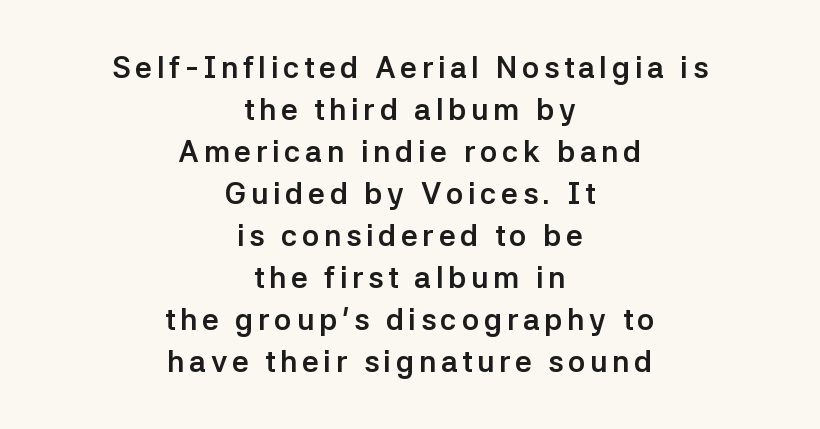
Q: Is the text bold? A: Yes.
Q: Is the text italic (slanted)? A: No, it is upright.
Q: Is the typeface a serif or a sans-serif typeface? A: Sans-serif.
Q: Is the text underlined? A: No.
Q: How is the paragraph aligned? A: Centered.
Q: Is the spacing between lines tight, normal or loose? A: Normal.
Q: Width (condensed, normal, or wide)? A: Normal.
Q: Stroke contrast? A: Low.
Q: x-height? A: Medium.
Q: Monospaced? A: No.
